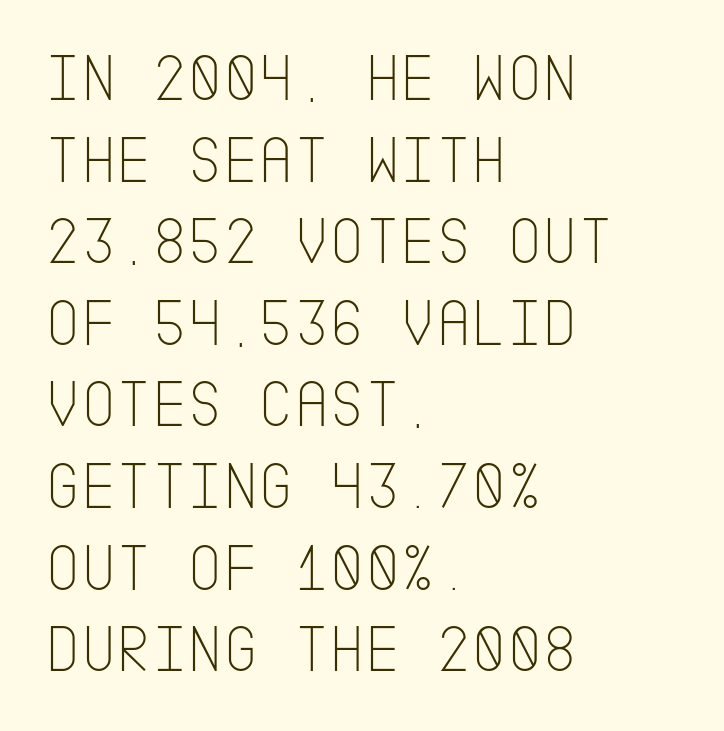
Q: Is the text bold? A: No.
Q: Is the text italic (slanted)? A: No, it is upright.
Q: Is the typeface a serif or a sans-serif typeface? A: Sans-serif.
Q: Is the text underlined? A: No.
Q: How is the paragraph aligned? A: Left-aligned.
Q: Is the spacing between letters normal or unusually wide? A: Normal.
Q: Width (condensed, normal, or wide)? A: Condensed.
Q: Stroke contrast? A: Low.
Q: x-height? A: Large.
